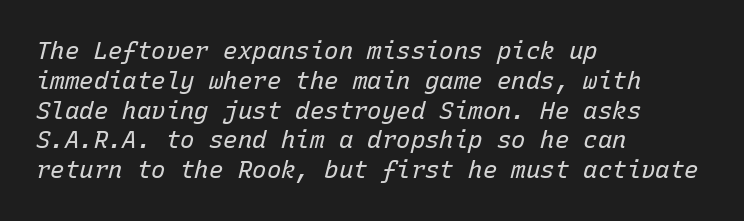
Honestly, the letter spacing is just normal — you wouldn't notice it. Notice how the stems are inclined rather than vertical — that's the hallmark of italics. Descender tails drop into unmarked territory. A classic flush-left, rag-right setting is used for this passage. Unbolded letterforms with no extra heft.
